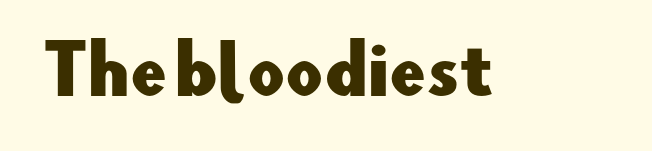
{"serif": "no", "italic": "no", "width": "normal", "stroke_contrast": "low", "x_height": "small", "monospaced": "no", "underline": "no", "letter_spacing": "normal", "letter_spacing_em": 0.0, "glyph_px": 65}
